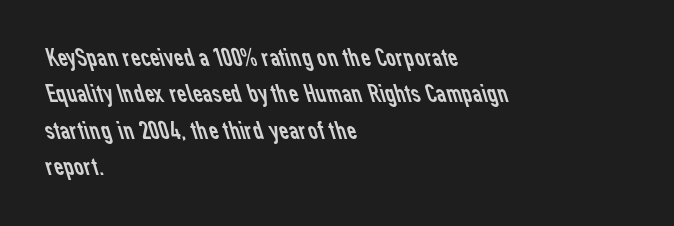
The image shows 27 px text type; set left-aligned, normal line spacing (1.35x), normal letter spacing, not underlined.
